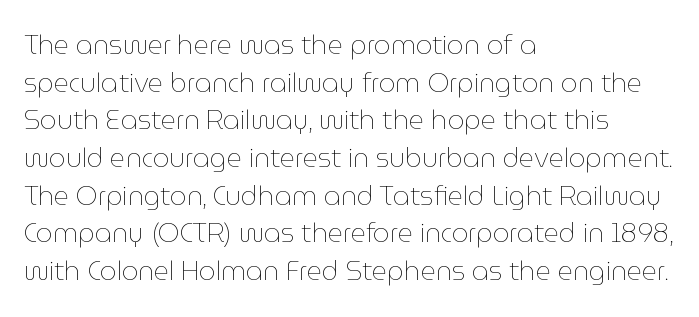
This sample is left-justified, so line endings fall wherever the words run out. Short note: letters normally spaced. These lines were composed using upright roman letters. Nothing heavy about these letters — not bold at all. The glyphs are unaccompanied by any horizontal stroke below them. Quick note: interline space is typical.
